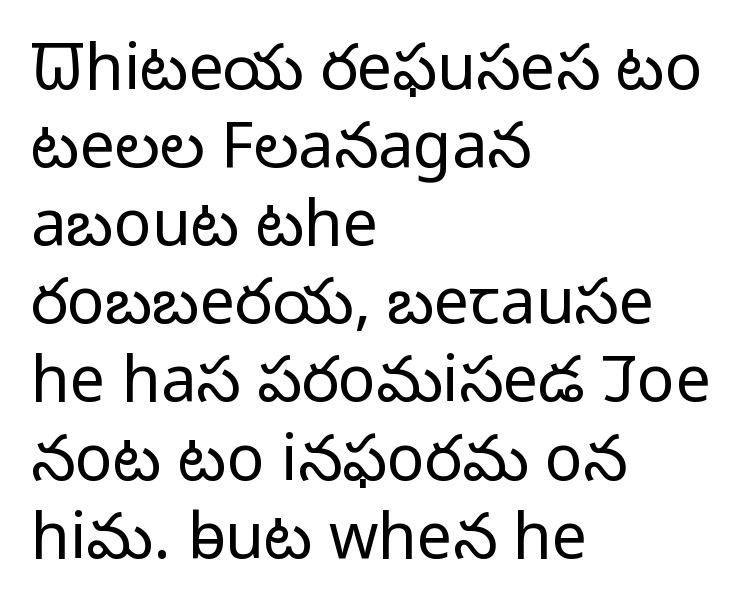
Check the space under the baseline: it is left empty. A typesetter would call this proportional, since set widths differ per character. The compositor pushed each line to the left boundary. The specimen reads as upright at a glance.
